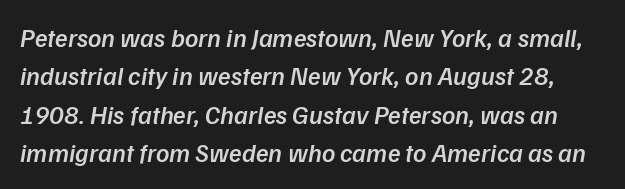
The image shows 26 px text type, italic (leaning right); set normal line spacing (1.48x), normal letter spacing, not underlined.
